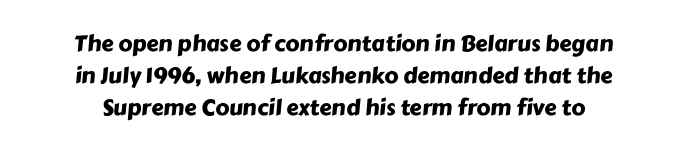
The image shows 22 px text type; set centered, normal line spacing (1.45x), normal letter spacing, not underlined.
